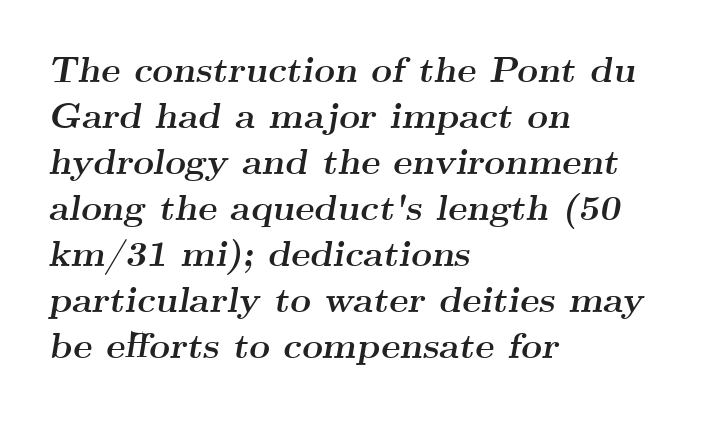
Words appear dense and cohesive because spacing is normal. Style check: oblique. Note the varied advance widths — an 'i' is clearly narrower than an 'm'. The type family on display is of the serif kind.
